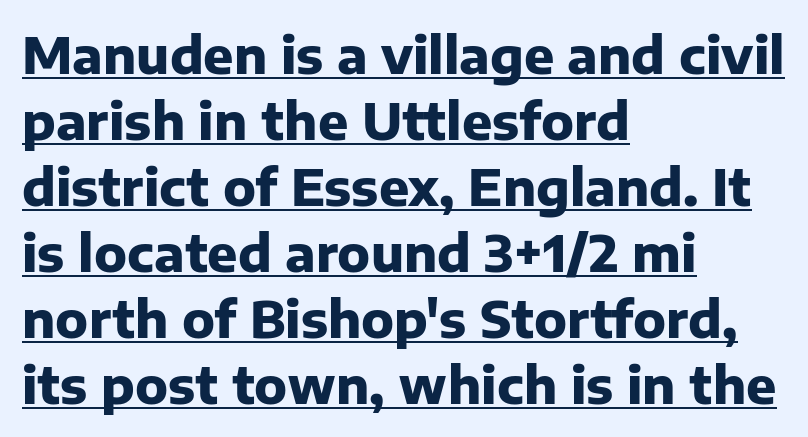
Q: Is the text bold? A: Yes.
Q: Is the text italic (slanted)? A: No, it is upright.
Q: Is the typeface a serif or a sans-serif typeface? A: Sans-serif.
Q: Is the text underlined? A: Yes.
Q: How is the paragraph aligned? A: Left-aligned.
Q: Is the spacing between letters normal or unusually wide? A: Normal.
Q: Is the spacing between lines tight, normal or loose? A: Normal.
Q: Width (condensed, normal, or wide)? A: Normal.
Q: Stroke contrast? A: Low.
Q: x-height? A: Medium.
Q: Monospaced? A: No.
